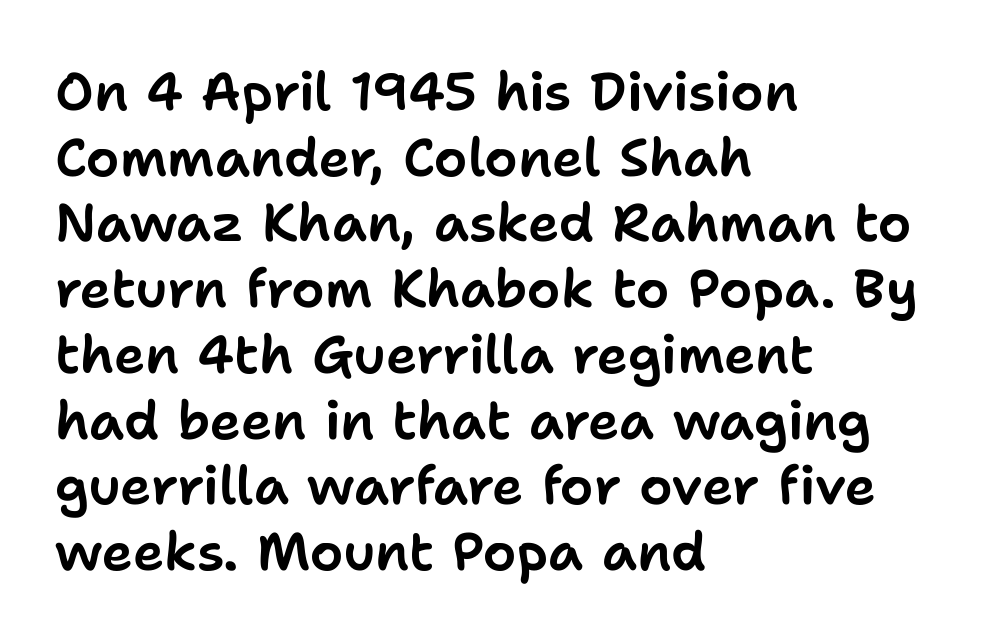
{"serif": "no", "italic": "no", "width": "normal", "stroke_contrast": "low", "x_height": "medium", "monospaced": "no", "underline": "no", "align": "left", "line_spacing_ratio": 1.24, "letter_spacing": "normal", "letter_spacing_em": 0.0, "glyph_px": 53}
